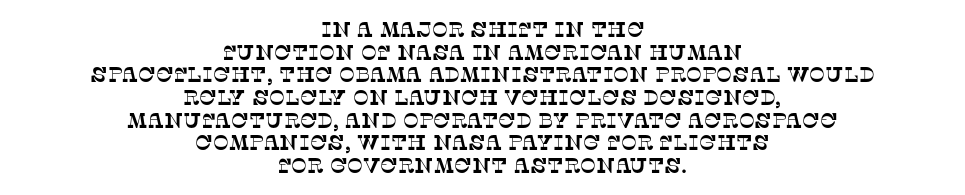
{"underline": "no", "align": "center", "line_spacing": "tight", "line_spacing_ratio": 1.08, "letter_spacing": "normal", "letter_spacing_em": 0.0, "glyph_px": 21}
